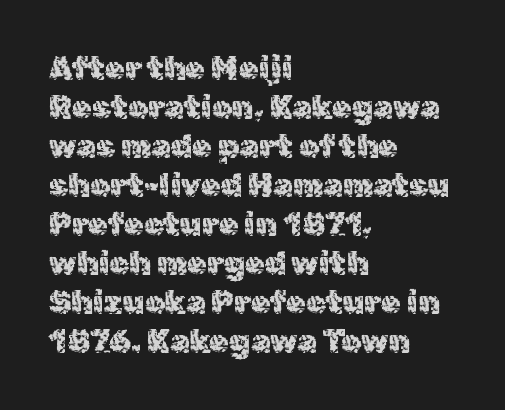
Q: Is the text bold? A: No.
Q: Is the text italic (slanted)? A: No, it is upright.
Q: Is the typeface a serif or a sans-serif typeface? A: Sans-serif.
Q: Is the text underlined? A: No.
Q: How is the paragraph aligned? A: Left-aligned.
Q: Is the spacing between letters normal or unusually wide? A: Normal.
Q: Width (condensed, normal, or wide)? A: Normal.
Q: x-height? A: Medium.
Q: Monospaced? A: No.
